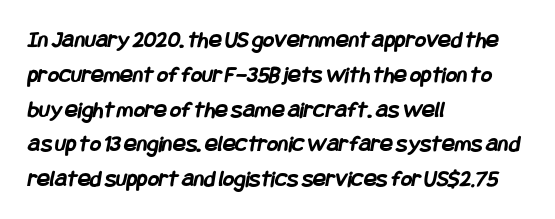
Q: Is the text bold? A: Yes.
Q: Is the text underlined? A: No.
Q: How is the paragraph aligned? A: Left-aligned.
Q: Is the spacing between letters normal or unusually wide? A: Normal.
Q: Is the spacing between lines tight, normal or loose? A: Normal.
